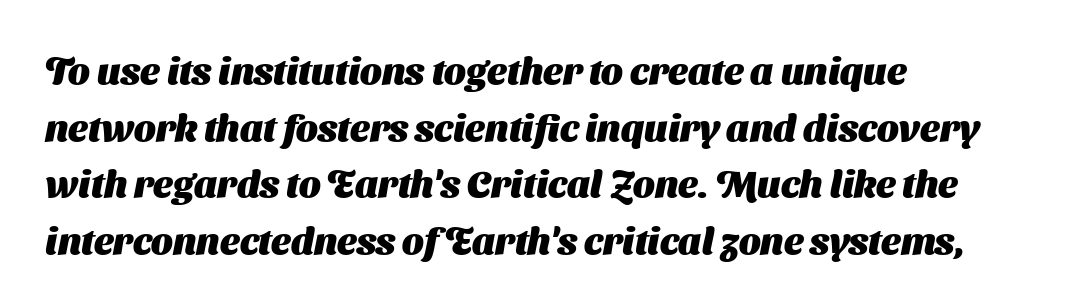
The image shows 38 px heavy sans-serif type; set left-aligned, normal line spacing (1.49x), normal letter spacing, not underlined; medium stroke contrast and a medium x-height.
